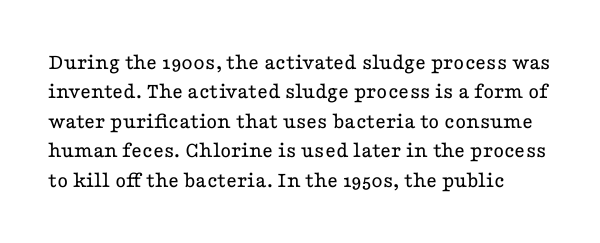
The image shows 23 px text type, upright; set normal line spacing (1.28x), normal letter spacing, not underlined.
